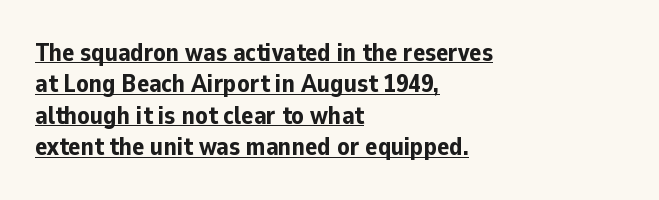
{"italic": "no", "bold": "yes", "underline": "yes", "align": "left", "line_spacing": "normal", "line_spacing_ratio": 1.26, "letter_spacing": "normal", "letter_spacing_em": 0.0, "glyph_px": 25}
